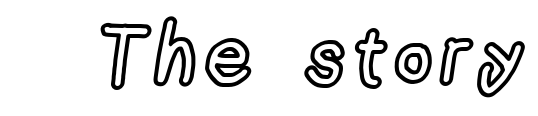
{"width": "condensed", "x_height": "medium", "monospaced": "no", "underline": "no", "glyph_px": 80}
